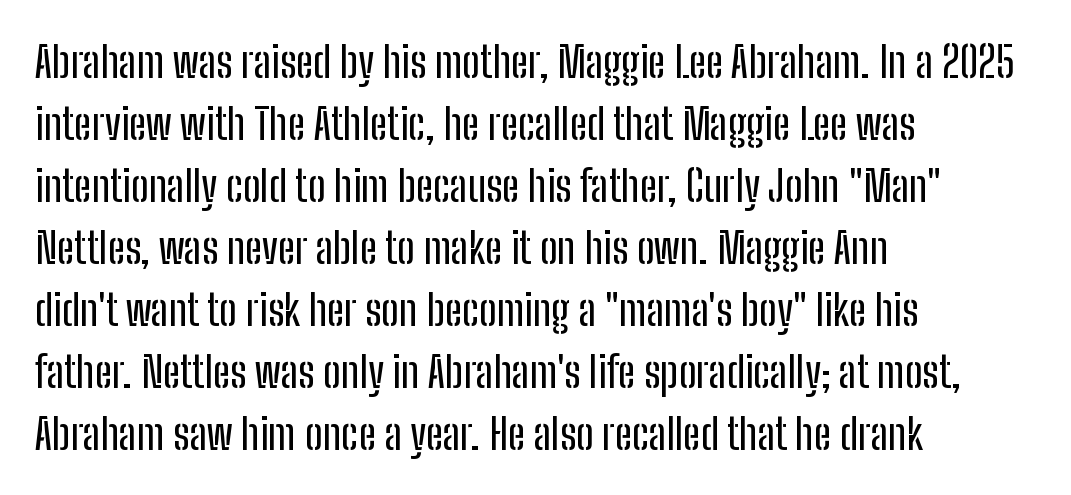
Each row of text sits above clean, open space. You could not count columns in this text — the font is proportionally spaced. Where is the straight margin? On the left. The letters stand straight up with perfectly vertical stems. This sample uses a sans-serif face. Here the glyphs are tracked normally, forming tight word shapes.
